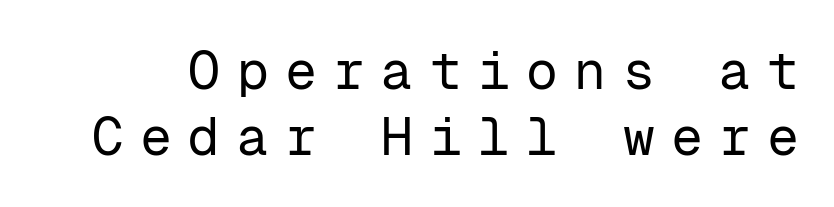
The image shows 53 px regular-weight sans-serif type, upright, monospaced; set normal line spacing (1.25x), unusually wide letter spacing (+0.31 em), not underlined; low stroke contrast and a medium x-height.
